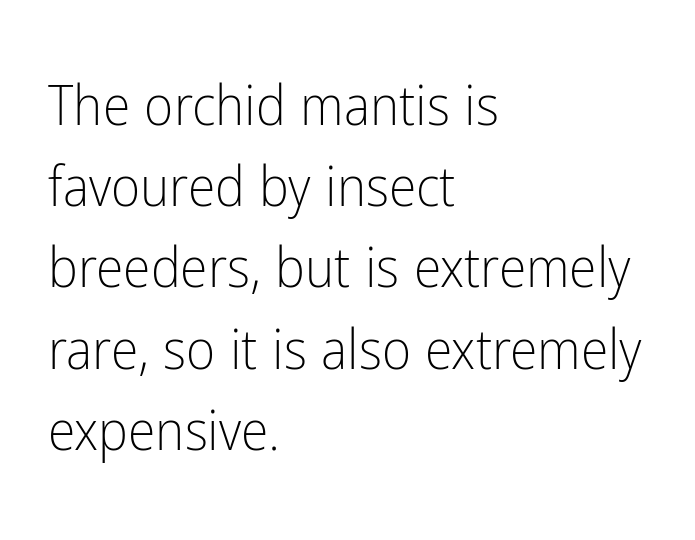
The image shows 56 px light, condensed sans-serif type, upright; set left-aligned, normal line spacing (1.45x), normal letter spacing, not underlined; low stroke contrast and a medium x-height.
